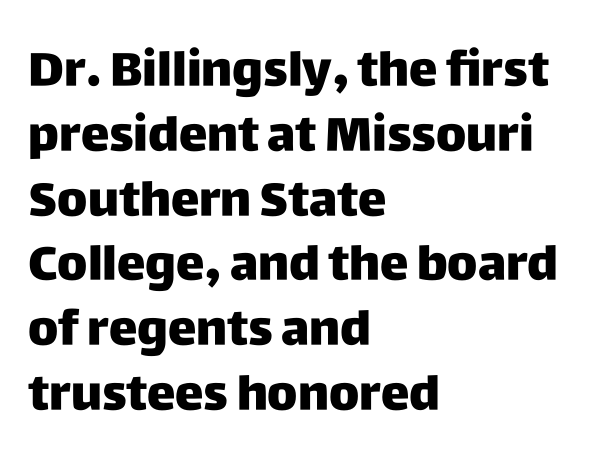
The image shows 48 px heavy sans-serif type, upright; set left-aligned, normal line spacing (1.35x), normal letter spacing, not underlined; low stroke contrast and a large x-height.
